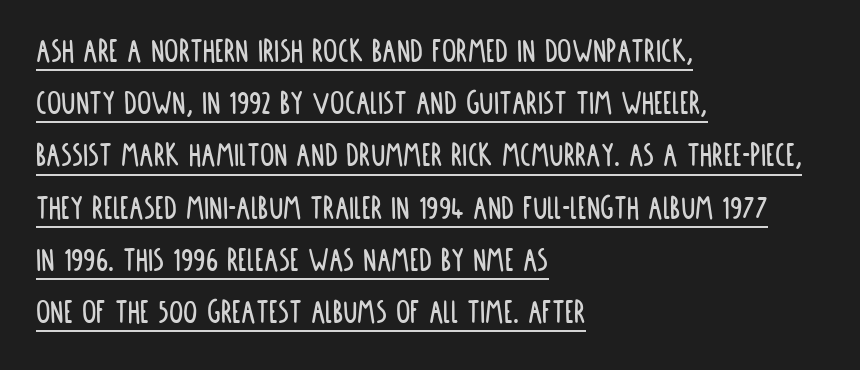
Q: Is the text italic (slanted)? A: No, it is upright.
Q: Is the typeface a serif or a sans-serif typeface? A: Sans-serif.
Q: Is the text underlined? A: Yes.
Q: How is the paragraph aligned? A: Left-aligned.
Q: Is the spacing between letters normal or unusually wide? A: Normal.
Q: Is the spacing between lines tight, normal or loose? A: Normal.
Q: Width (condensed, normal, or wide)? A: Condensed.
Q: Stroke contrast? A: Low.
Q: x-height? A: Large.
Q: Monospaced? A: No.
